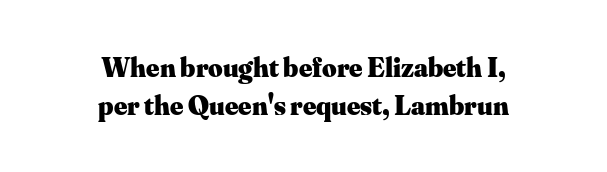
Is this a sans? No — the strokes have serifs. A full-strength bold gives these letters their thick strokes. Spacing verdict: proportional, widths tailored to each character. Posture: upright roman.
